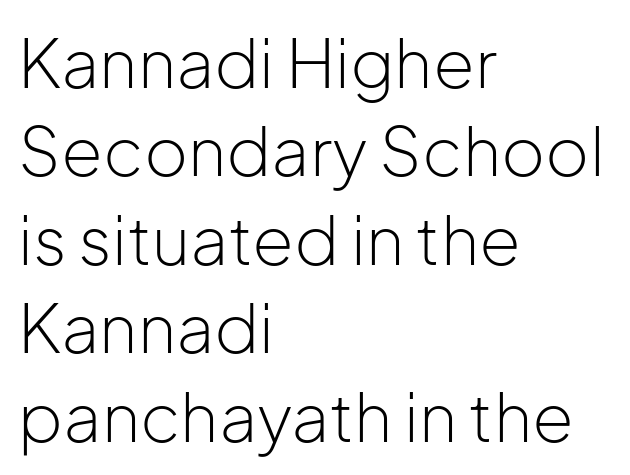
The image shows 67 px light sans-serif type, upright; set left-aligned, normal line spacing (1.32x), normal letter spacing, not underlined; low stroke contrast and a medium x-height.
